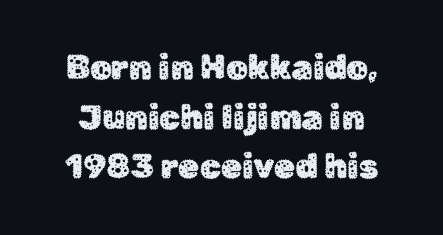
Q: Is the text italic (slanted)? A: No, it is upright.
Q: Is the typeface a serif or a sans-serif typeface? A: Sans-serif.
Q: Is the text underlined? A: No.
Q: Is the spacing between letters normal or unusually wide? A: Normal.
Q: Is the spacing between lines tight, normal or loose? A: Normal.
Q: Width (condensed, normal, or wide)? A: Normal.
Q: Stroke contrast? A: Low.
Q: x-height? A: Medium.
Q: Monospaced? A: No.
